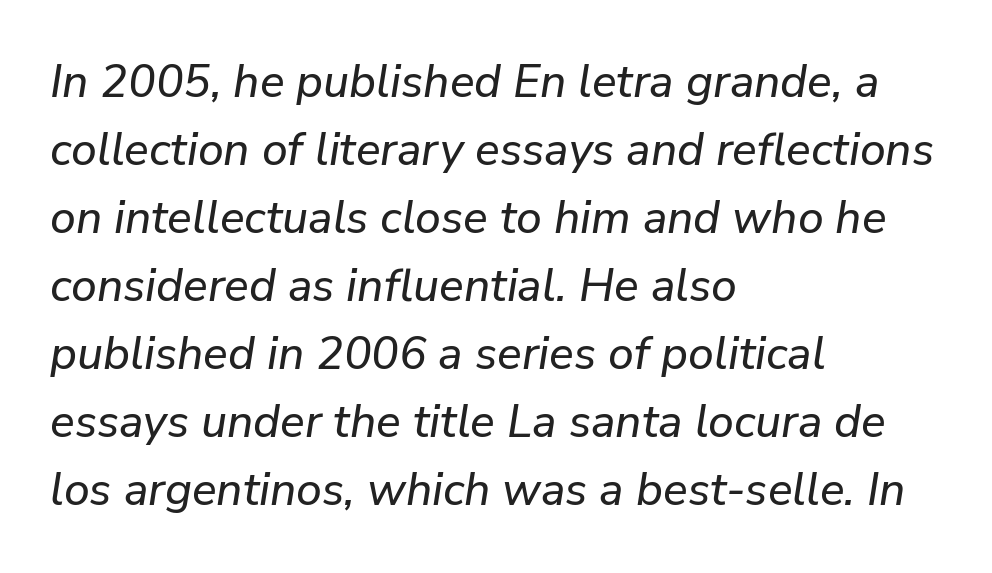
The rendering applies a slant to the glyphs. If you drew a ruler down the left edge, every line would touch it. A typesetter would call this proportional, since set widths differ per character. The rows are spaced the way most documents space them.
